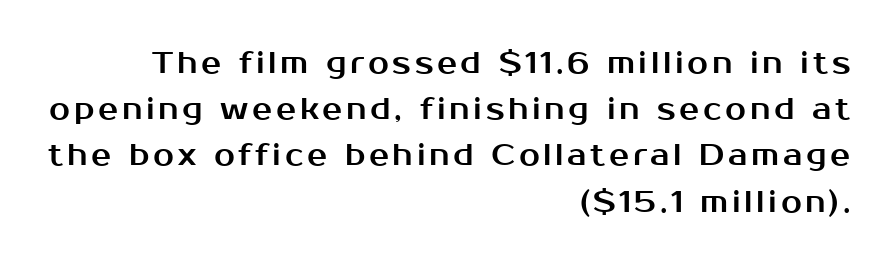
Q: Is the text italic (slanted)? A: No, it is upright.
Q: Is the typeface a serif or a sans-serif typeface? A: Sans-serif.
Q: Is the text underlined? A: No.
Q: How is the paragraph aligned? A: Right-aligned.
Q: Is the spacing between lines tight, normal or loose? A: Normal.
Q: Width (condensed, normal, or wide)? A: Normal.
Q: Stroke contrast? A: Medium.
Q: x-height? A: Medium.
Q: Monospaced? A: No.
